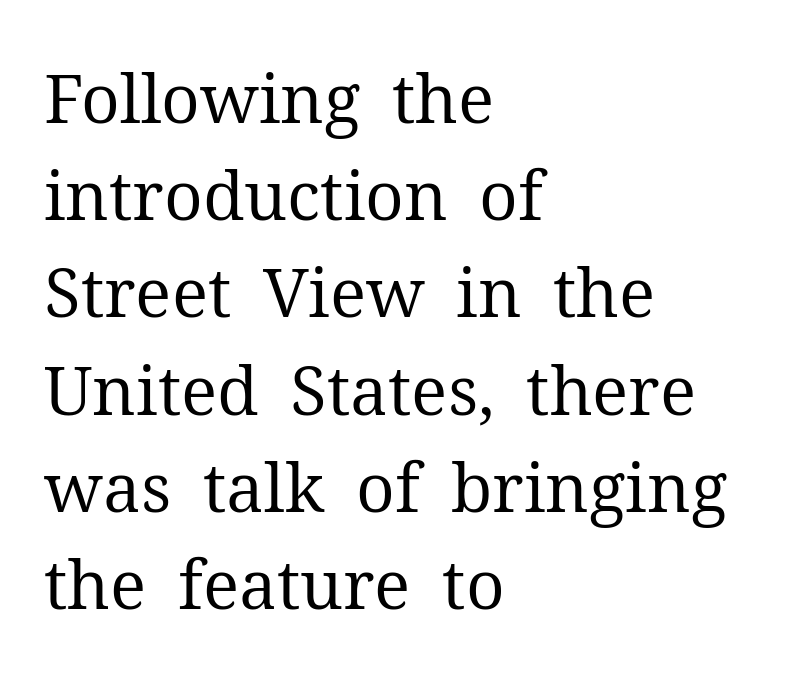
The image shows 68 px regular-weight serif type, upright; set left-aligned, normal line spacing (1.43x), normal letter spacing, not underlined; medium stroke contrast and a medium x-height.
